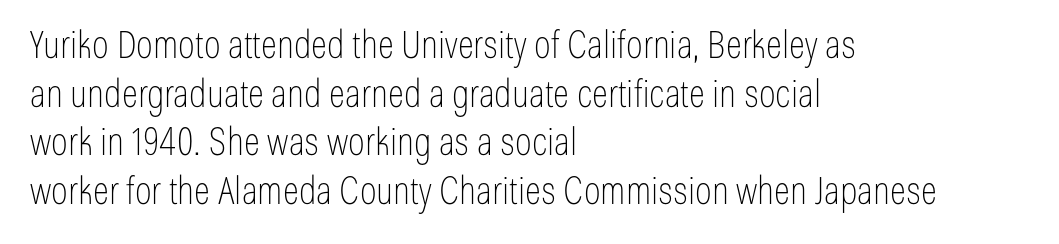
Q: Is the text bold? A: No.
Q: Is the text italic (slanted)? A: No, it is upright.
Q: Is the typeface a serif or a sans-serif typeface? A: Sans-serif.
Q: Is the text underlined? A: No.
Q: How is the paragraph aligned? A: Left-aligned.
Q: Is the spacing between letters normal or unusually wide? A: Normal.
Q: Is the spacing between lines tight, normal or loose? A: Normal.
Q: Width (condensed, normal, or wide)? A: Condensed.
Q: Stroke contrast? A: Low.
Q: x-height? A: Medium.
Q: Monospaced? A: No.
